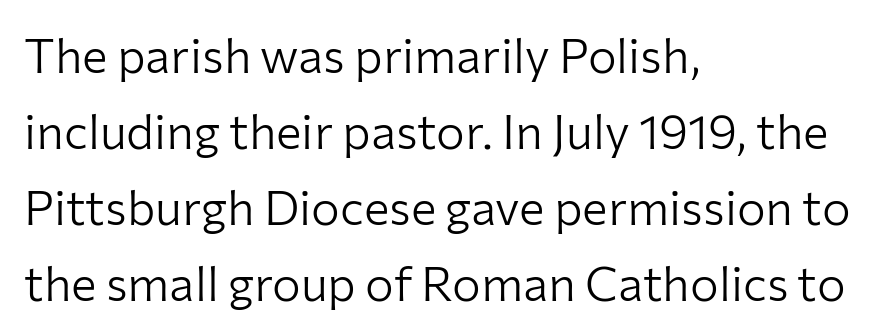
The image shows 48 px light sans-serif type, upright; set left-aligned, normal line spacing (1.58x), normal letter spacing, not underlined; low stroke contrast and a medium x-height.
